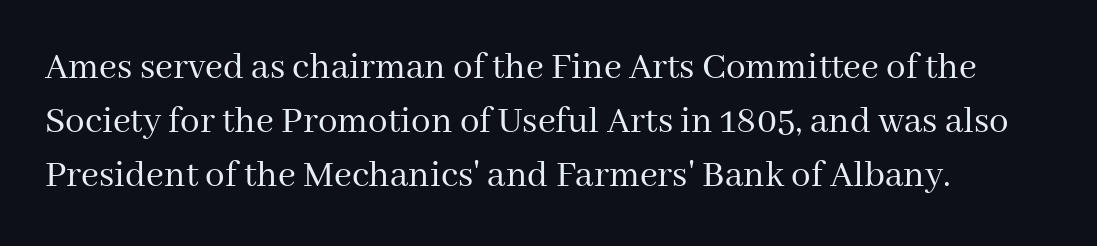
Q: Is the text bold? A: No.
Q: Is the text italic (slanted)? A: No, it is upright.
Q: Is the typeface a serif or a sans-serif typeface? A: Serif.
Q: Is the text underlined? A: No.
Q: How is the paragraph aligned? A: Left-aligned.
Q: Is the spacing between letters normal or unusually wide? A: Normal.
Q: Is the spacing between lines tight, normal or loose? A: Normal.
Q: Width (condensed, normal, or wide)? A: Normal.
Q: Stroke contrast? A: Medium.
Q: x-height? A: Medium.
Q: Monospaced? A: No.
